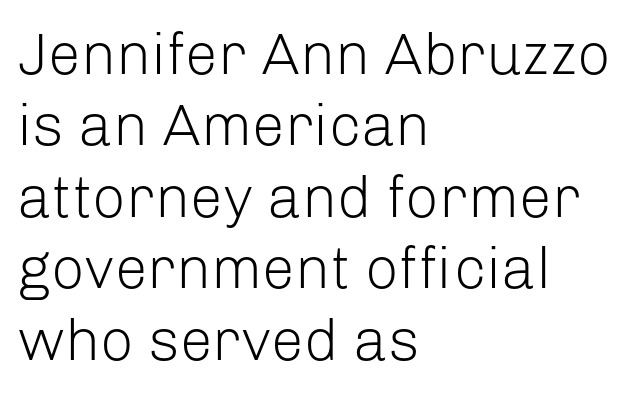
Letters rest on an invisible, unmarked baseline. The passage shown has conventional tracking throughout. Proportional: the letters do not fall into vertical columns. The letters stand straight up with perfectly vertical stems.
